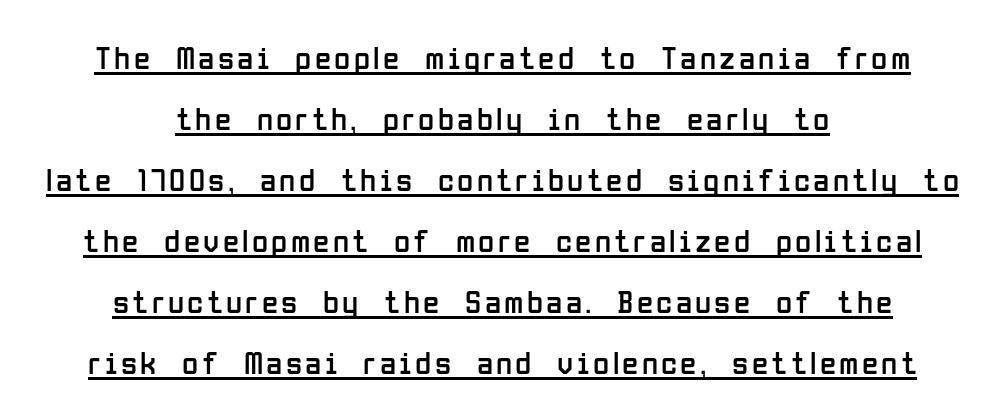
The image shows 33 px regular-weight, condensed sans-serif type, upright; set centered, line spacing 1.85x, underlined; low stroke contrast and a medium x-height.
